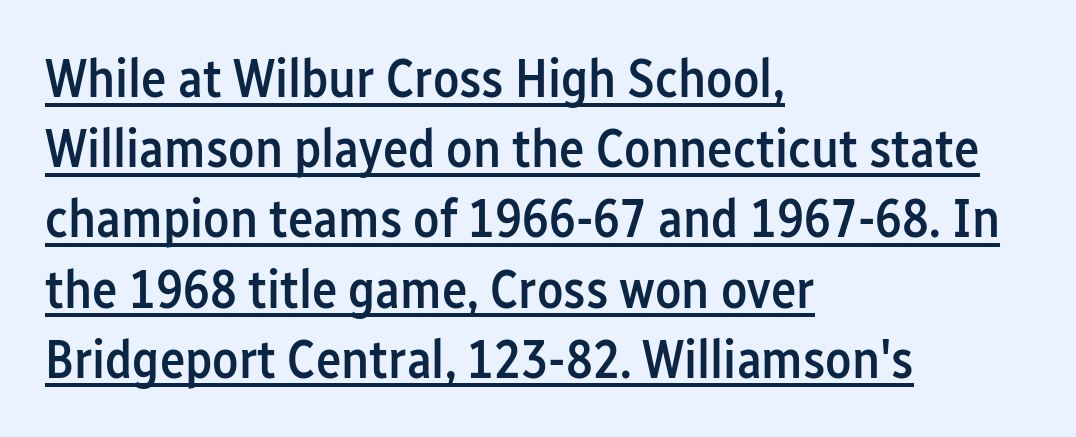
{"serif": "no", "italic": "no", "bold": "semi", "weight": "semibold", "width": "condensed", "stroke_contrast": "low", "x_height": "medium", "monospaced": "no", "underline": "yes", "align": "left", "line_spacing": "normal", "line_spacing_ratio": 1.3, "letter_spacing": "normal", "letter_spacing_em": 0.0, "glyph_px": 54}
